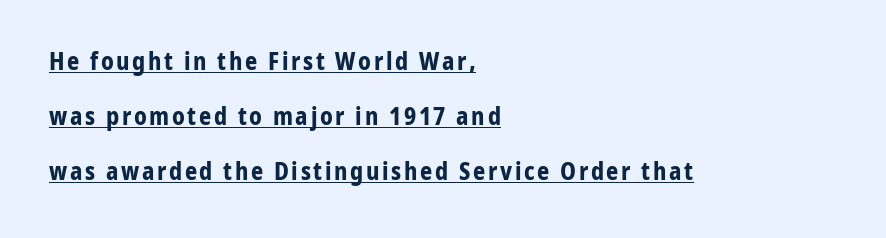
Q: Is the text bold? A: Yes.
Q: Is the text italic (slanted)? A: No, it is upright.
Q: Is the text underlined? A: Yes.
Q: How is the paragraph aligned? A: Left-aligned.
Q: Is the spacing between lines tight, normal or loose? A: Loose.
